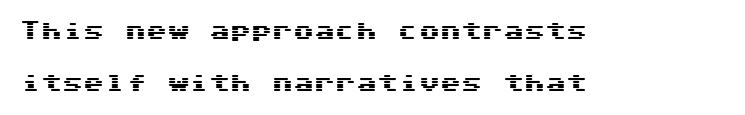
{"italic": "no", "underline": "no", "align": "left", "line_spacing": "loose", "line_spacing_ratio": 2.49, "letter_spacing": "normal", "letter_spacing_em": 0.0, "glyph_px": 21}
